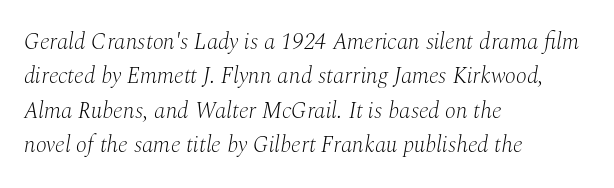
Q: Is the text bold? A: No.
Q: Is the text italic (slanted)? A: Yes, it leans right by about 10 degrees.
Q: Is the text underlined? A: No.
Q: How is the paragraph aligned? A: Left-aligned.
Q: Is the spacing between letters normal or unusually wide? A: Normal.
Q: Is the spacing between lines tight, normal or loose? A: Normal.
